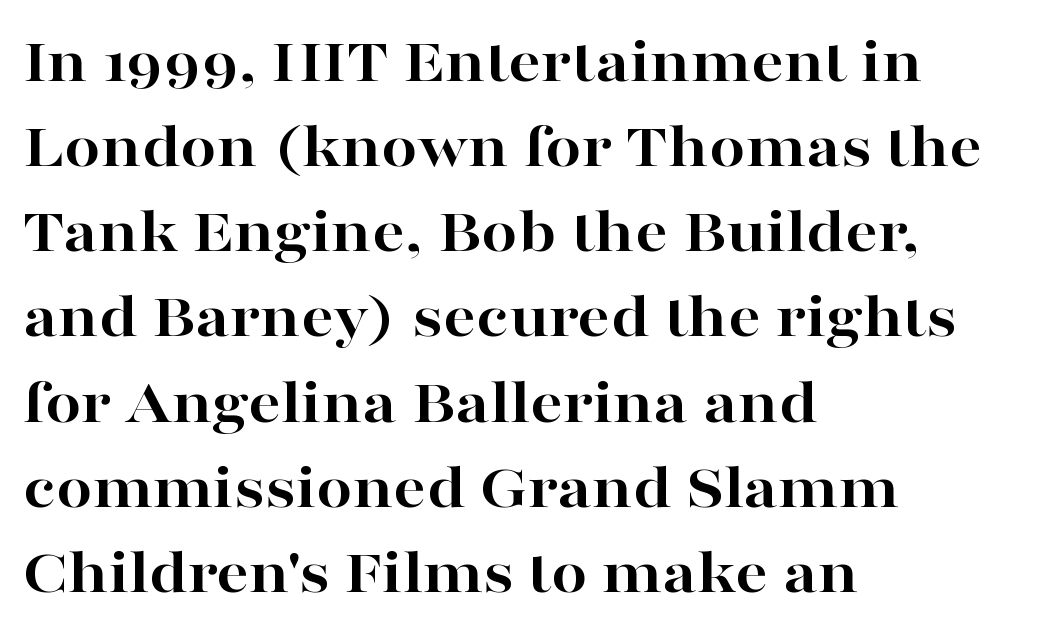
{"serif": "yes", "italic": "no", "bold": "yes", "weight": "bold", "width": "wide", "stroke_contrast": "high", "x_height": "medium", "monospaced": "no", "underline": "no", "align": "left", "line_spacing": "normal", "line_spacing_ratio": 1.31, "letter_spacing": "normal", "letter_spacing_em": 0.0, "glyph_px": 65}
